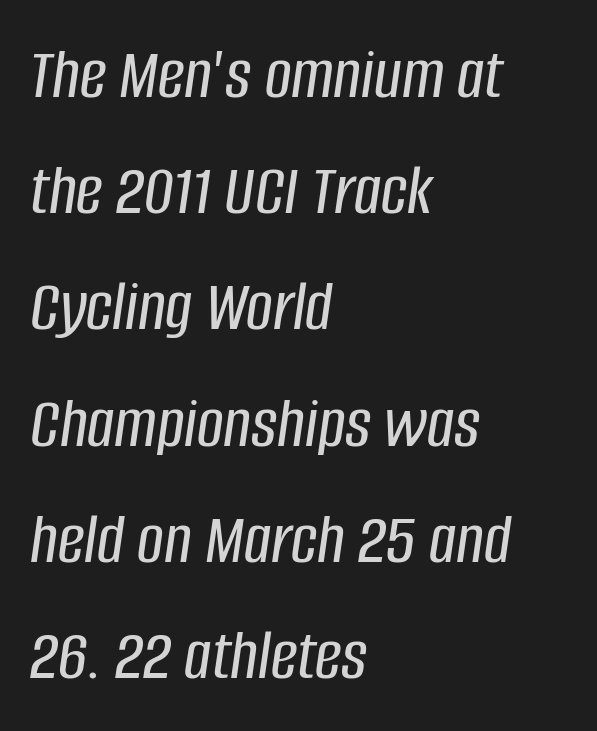
The image shows 74 px condensed type, italic (leaning right); set left-aligned, normal line spacing (1.57x), normal letter spacing, not underlined; low stroke contrast and a large x-height.
